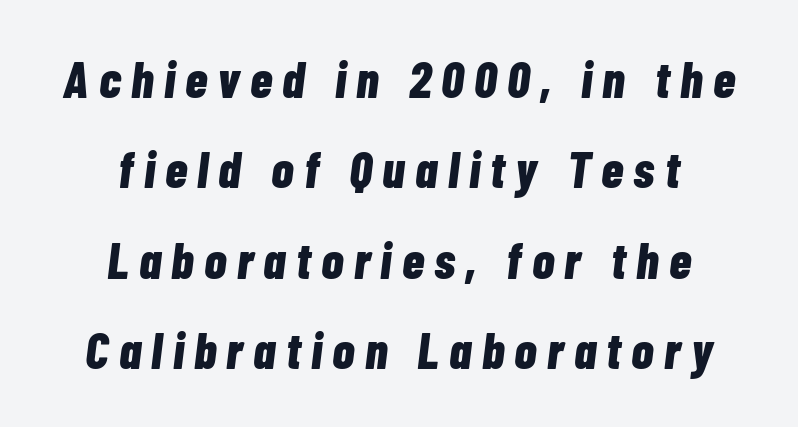
The image shows 51 px bold, condensed type, italic (leaning right); set centered, line spacing 1.77x, unusually wide letter spacing (+0.2 em), not underlined; low stroke contrast and a medium x-height.
